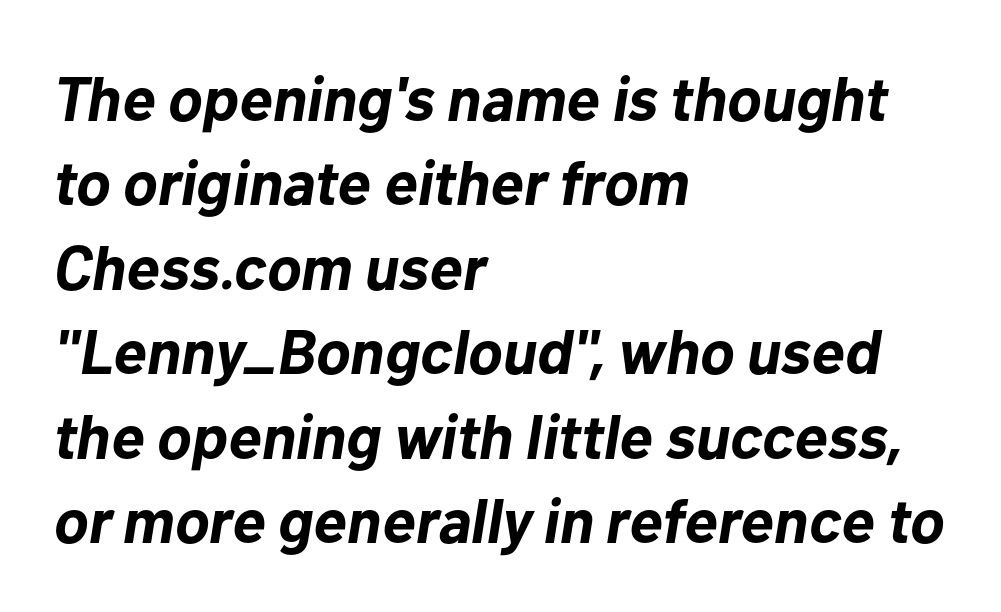
The rendering applies a slant to the glyphs. The designer left line spacing at the default. Chunky letters — that's bold for sure. Students, note that the glyphs here touch the page at normal intervals. Line beginnings align vertically; line endings do not.
